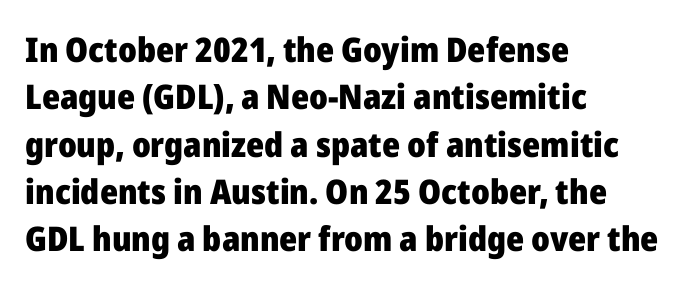
This sample uses an upright cut, with every glyph sitting square on the baseline. What stands out about the letter spacing? Nothing — it is the standard amount. These lines are set flush left with a ragged right edge. Typographically, this falls in the sans-serif category. Interline gaps are of average width in this sample. Quick note: underline off.
